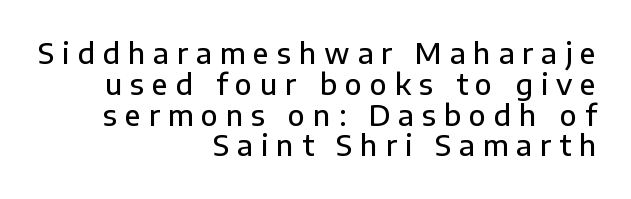
Q: Is the text bold? A: Semi-bold.
Q: Is the text italic (slanted)? A: No, it is upright.
Q: Is the typeface a serif or a sans-serif typeface? A: Sans-serif.
Q: Is the text underlined? A: No.
Q: How is the paragraph aligned? A: Right-aligned.
Q: Is the spacing between letters normal or unusually wide? A: Unusually wide.
Q: Is the spacing between lines tight, normal or loose? A: Tight.
Q: Width (condensed, normal, or wide)? A: Normal.
Q: Stroke contrast? A: Low.
Q: x-height? A: Medium.
Q: Monospaced? A: No.
